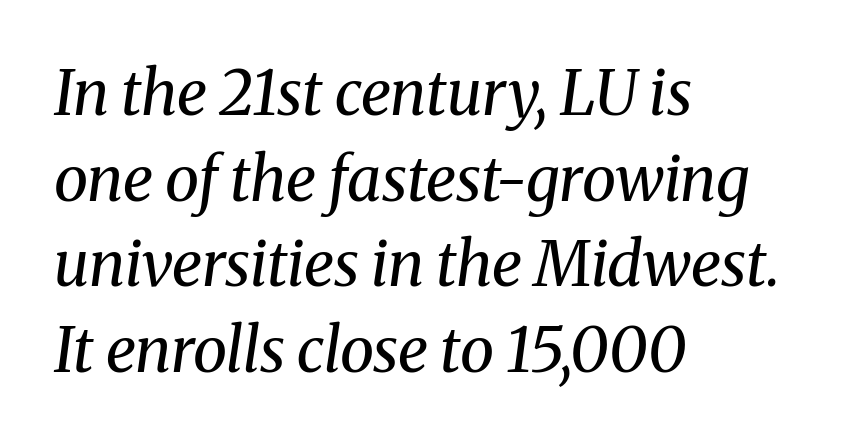
The image shows 62 px regular-weight serif type, italic (leaning right); set left-aligned, normal line spacing (1.38x), normal letter spacing, not underlined; medium stroke contrast and a medium x-height.
